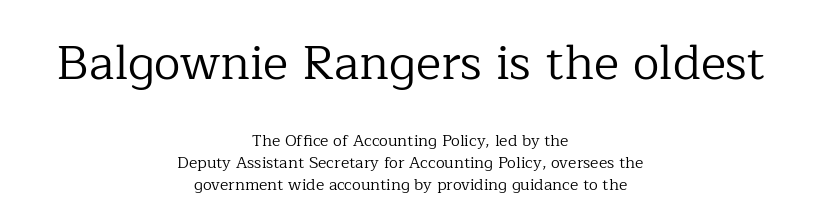
Is the lower block the larger one? No — the upper block carries the bigger type. The characters are drawn with everyday or finer stroke widths. Do the characters align in a grid? No, the font is proportional. Ascenders rise straight up at ninety degrees.
